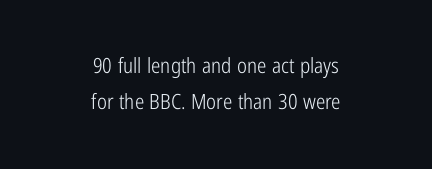
The image shows 21 px text type, upright; set centered, normal line spacing (1.7x), normal letter spacing, not underlined.
